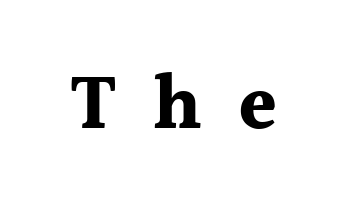
The image shows 76 px bold serif type, upright; set unusually wide letter spacing (+0.48 em), not underlined; a medium x-height.
